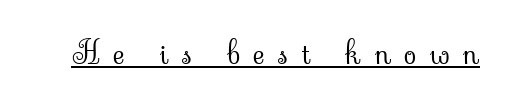
Q: Is the text bold? A: No.
Q: Is the text italic (slanted)? A: No, it is upright.
Q: Is the typeface a serif or a sans-serif typeface? A: Serif.
Q: Is the text underlined? A: Yes.
Q: Is the spacing between letters normal or unusually wide? A: Unusually wide.
Q: Width (condensed, normal, or wide)? A: Normal.
Q: Stroke contrast? A: Low.
Q: x-height? A: Small.
Q: Monospaced? A: No.
